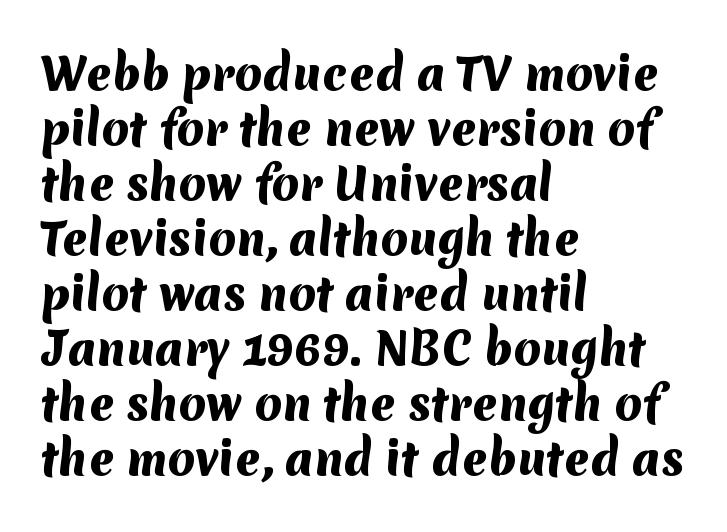
Q: Is the text bold? A: Yes.
Q: Is the typeface a serif or a sans-serif typeface? A: Sans-serif.
Q: Is the text underlined? A: No.
Q: How is the paragraph aligned? A: Left-aligned.
Q: Is the spacing between letters normal or unusually wide? A: Normal.
Q: Is the spacing between lines tight, normal or loose? A: Normal.
Q: Width (condensed, normal, or wide)? A: Normal.
Q: Stroke contrast? A: Medium.
Q: x-height? A: Medium.
Q: Monospaced? A: No.
